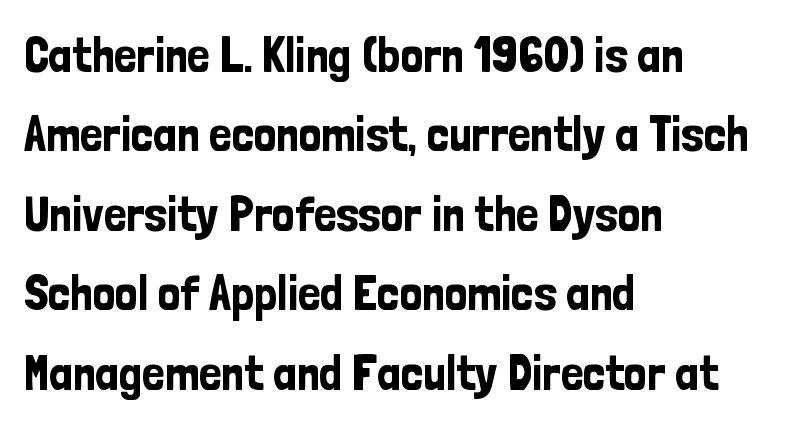
Q: Is the text italic (slanted)? A: No, it is upright.
Q: Is the typeface a serif or a sans-serif typeface? A: Sans-serif.
Q: Is the text underlined? A: No.
Q: How is the paragraph aligned? A: Left-aligned.
Q: Is the spacing between letters normal or unusually wide? A: Normal.
Q: Is the spacing between lines tight, normal or loose? A: Normal.
Q: Width (condensed, normal, or wide)? A: Condensed.
Q: Stroke contrast? A: Low.
Q: x-height? A: Medium.
Q: Monospaced? A: No.
